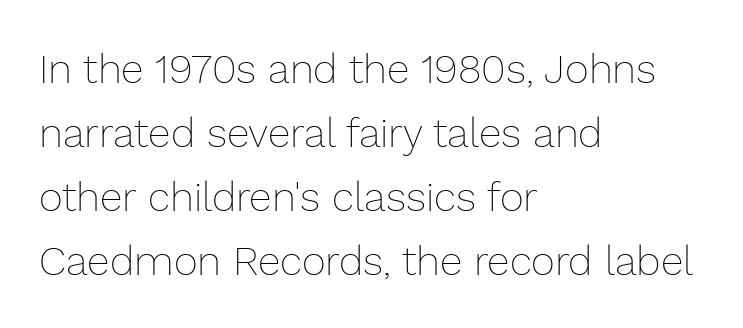
Q: Is the text bold? A: No.
Q: Is the text italic (slanted)? A: No, it is upright.
Q: Is the text underlined? A: No.
Q: How is the paragraph aligned? A: Left-aligned.
Q: Is the spacing between letters normal or unusually wide? A: Normal.
Q: Is the spacing between lines tight, normal or loose? A: Normal.
Q: Width (condensed, normal, or wide)? A: Normal.
Q: Stroke contrast? A: Low.
Q: x-height? A: Medium.
Q: Monospaced? A: No.
